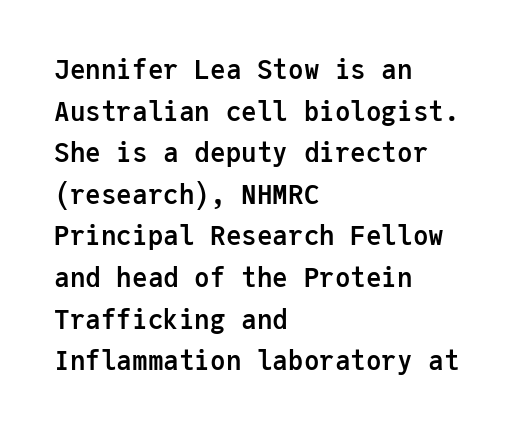
The image shows 26 px bold type, upright; set left-aligned, normal line spacing (1.6x), normal letter spacing, not underlined.
